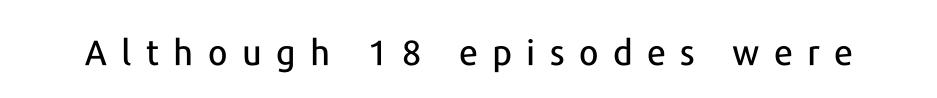
The image shows 35 px sans-serif type, upright; set unusually wide letter spacing (+0.41 em), not underlined; low stroke contrast and a medium x-height.
